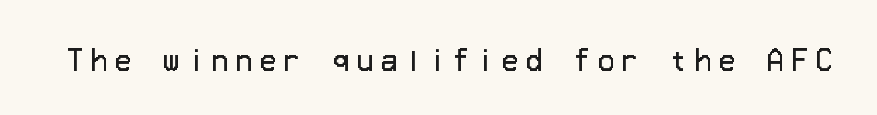
{"italic": "no", "bold": "no", "underline": "no", "letter_spacing": "wide", "letter_spacing_em": 0.29, "glyph_px": 27}
